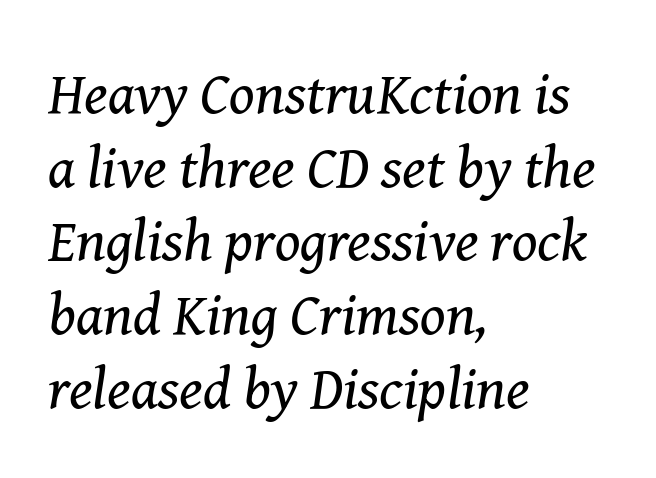
{"serif": "yes", "italic": "yes", "lean": "right", "slant_degrees": 8, "bold": "no", "weight": "regular", "width": "normal", "stroke_contrast": "medium", "x_height": "medium", "monospaced": "no", "underline": "no", "align": "left", "line_spacing": "normal", "line_spacing_ratio": 1.25, "letter_spacing": "normal", "letter_spacing_em": 0.0, "glyph_px": 59}
